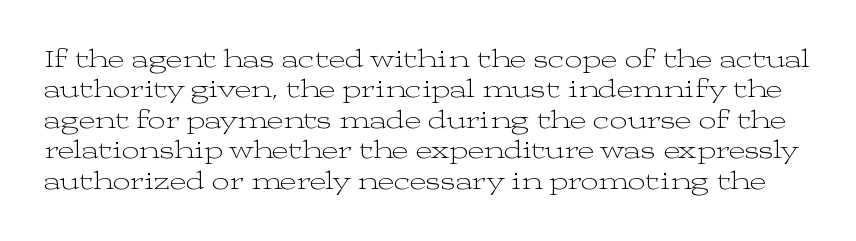
The image shows 25 px text type, upright; set line spacing 1.22x, normal letter spacing, not underlined.
